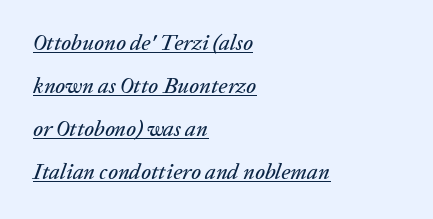
The image shows 22 px text type, italic (leaning right); set left-aligned, loose line spacing (1.96x), normal letter spacing, underlined.
